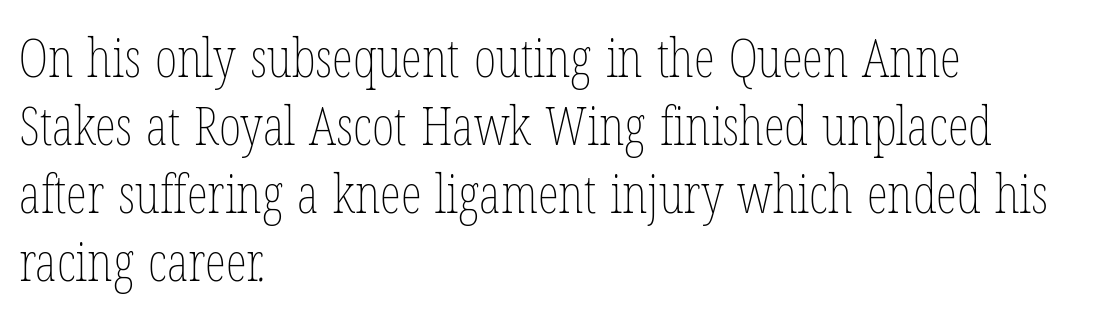
Q: Is the text bold? A: No.
Q: Is the text underlined? A: No.
Q: How is the paragraph aligned? A: Left-aligned.
Q: Is the spacing between letters normal or unusually wide? A: Normal.
Q: Is the spacing between lines tight, normal or loose? A: Normal.
Q: Width (condensed, normal, or wide)? A: Condensed.
Q: Stroke contrast? A: Low.
Q: x-height? A: Medium.
Q: Monospaced? A: No.
